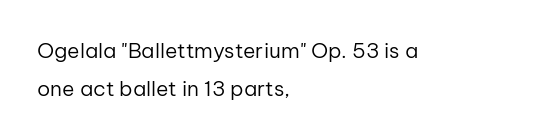
Q: Is the text bold? A: No.
Q: Is the text italic (slanted)? A: No, it is upright.
Q: Is the text underlined? A: No.
Q: How is the paragraph aligned? A: Left-aligned.
Q: Is the spacing between letters normal or unusually wide? A: Normal.
